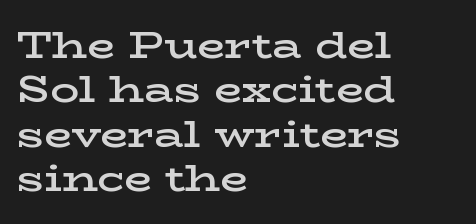
{"serif": "yes", "italic": "no", "bold": "semi", "weight": "semibold", "width": "wide", "stroke_contrast": "low", "x_height": "medium", "monospaced": "no", "underline": "no", "align": "left", "line_spacing_ratio": 1.23, "letter_spacing": "normal", "letter_spacing_em": 0.0, "glyph_px": 36}
